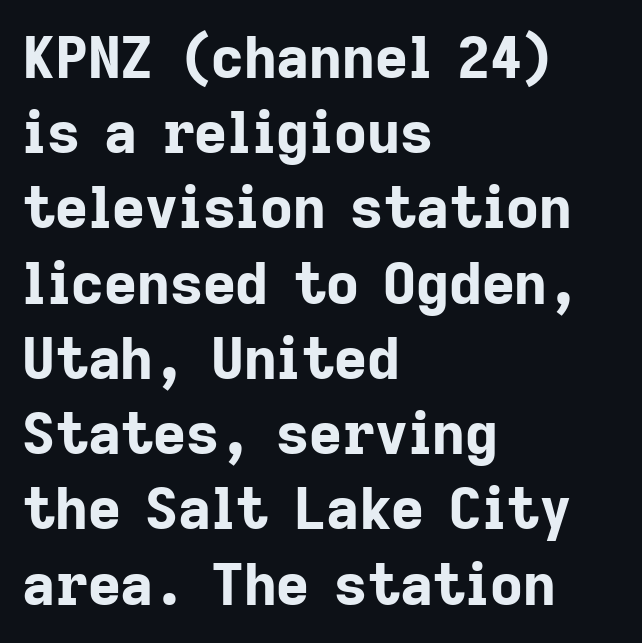
The paragraph shown leans on its left margin. Type without underlining. Interline gaps are of average width in this sample. You can tell from the bare stems that sans-serif type was used. The rendering uses natural spacing where letterforms have individual widths.
